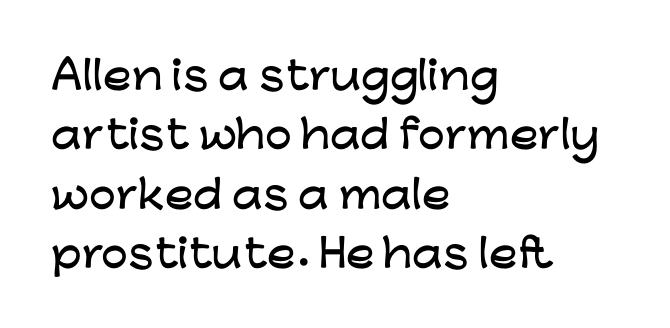
{"serif": "no", "italic": "no", "width": "wide", "stroke_contrast": "low", "x_height": "medium", "monospaced": "no", "underline": "no", "align": "left", "line_spacing": "normal", "line_spacing_ratio": 1.56, "letter_spacing": "normal", "letter_spacing_em": 0.0, "glyph_px": 38}
